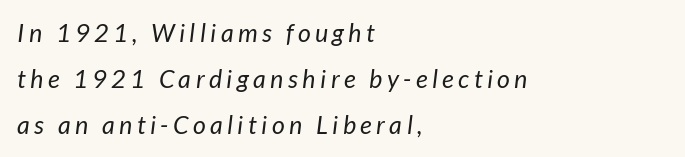
{"italic": "yes", "lean": "right", "slant_degrees": 7, "bold": "no", "underline": "no", "align": "left", "line_spacing_ratio": 1.84, "glyph_px": 25}
